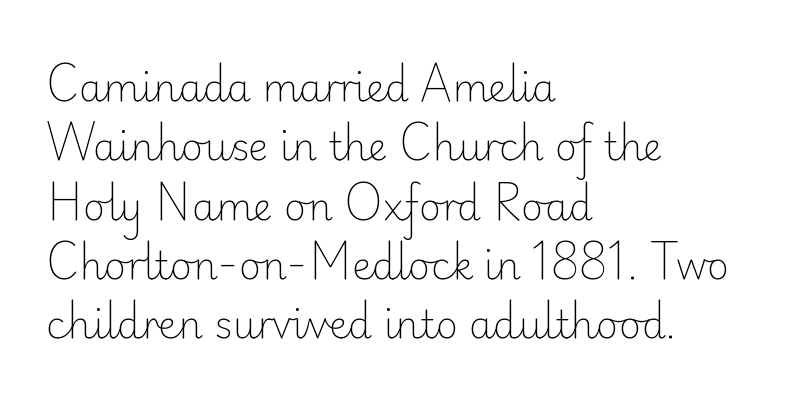
Q: Is the text bold? A: No.
Q: Is the text italic (slanted)? A: No, it is upright.
Q: Is the typeface a serif or a sans-serif typeface? A: Sans-serif.
Q: Is the text underlined? A: No.
Q: How is the paragraph aligned? A: Left-aligned.
Q: Is the spacing between letters normal or unusually wide? A: Normal.
Q: Is the spacing between lines tight, normal or loose? A: Normal.
Q: Width (condensed, normal, or wide)? A: Normal.
Q: Stroke contrast? A: Low.
Q: x-height? A: Small.
Q: Monospaced? A: No.
